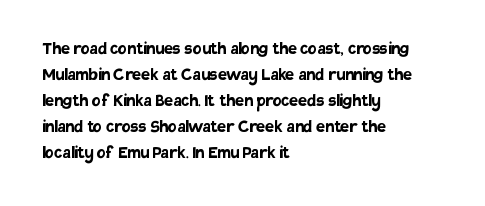
The lettering holds an erect, upright posture throughout. The text block is weighted toward the left margin, trailing off unevenly rightward. The strokes are fattened all the way to bold. Bare-footed words on every line.
